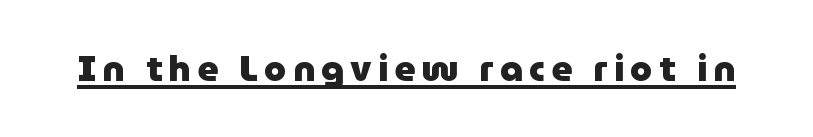
{"serif": "no", "italic": "no", "bold": "yes", "weight": "heavy", "width": "normal", "stroke_contrast": "low", "x_height": "medium", "monospaced": "no", "underline": "yes", "glyph_px": 36}
